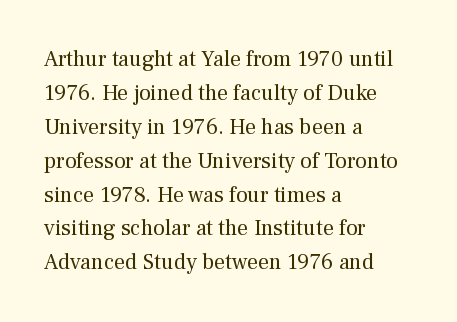
Q: Is the text bold? A: No.
Q: Is the text italic (slanted)? A: No, it is upright.
Q: Is the text underlined? A: No.
Q: How is the paragraph aligned? A: Left-aligned.
Q: Is the spacing between letters normal or unusually wide? A: Normal.
Q: Is the spacing between lines tight, normal or loose? A: Normal.
